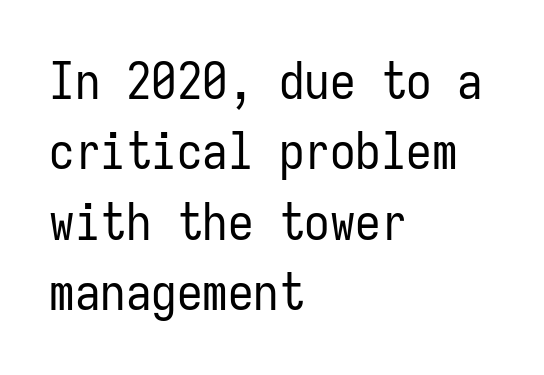
The image shows 51 px regular-weight, condensed sans-serif type, upright, monospaced; set left-aligned, normal line spacing (1.38x), normal letter spacing, not underlined; low stroke contrast and a medium x-height.
